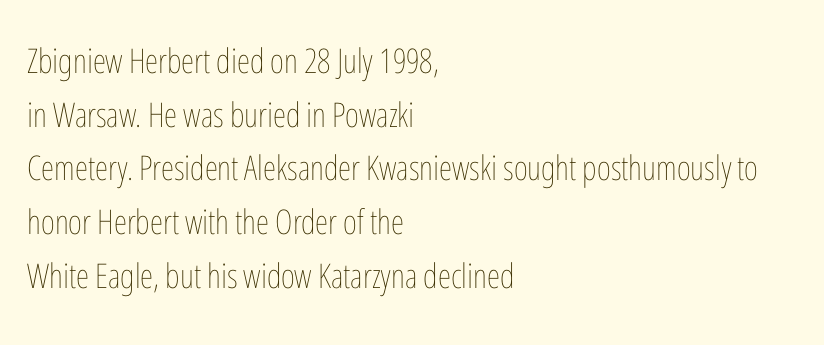
Descenders hang freely into open space. The passage shown stacks its lines at a standard gap. Does extra space separate the letters? No, they use regular spacing. Italic: no, the glyphs are upright roman. The face used here is proportionally spaced, like ordinary book or web type.
